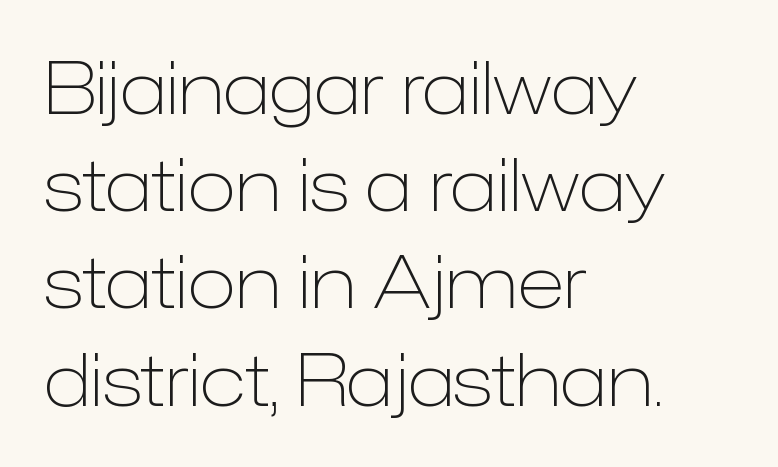
Regular leading. Varying glyph widths throughout — classic text-font behaviour. Does extra space separate the letters? No, they use regular spacing. Nope, not italic — everything's standing straight. The passage is arranged the way most books set body copy — flush left. The glyphs in this specimen are sans serif.
